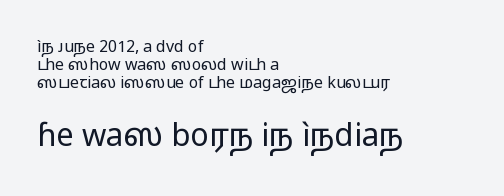
The image shows 31 px regular-weight, wide sans-serif type, upright; set left-aligned, tight line spacing (1.14x), normal letter spacing, not underlined; the second (bottom) block is 1.94x larger; low stroke contrast and a medium x-height.
